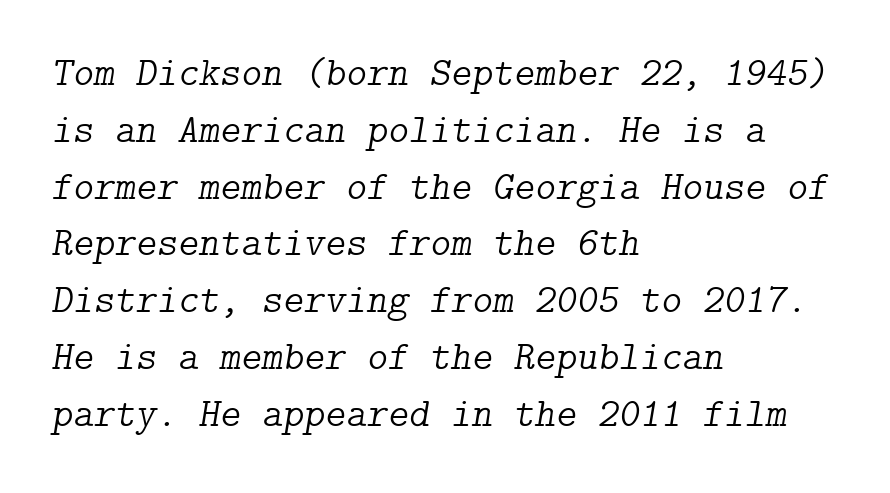
{"serif": "yes", "italic": "yes", "lean": "right", "slant_degrees": 9, "bold": "no", "weight": "light", "width": "normal", "stroke_contrast": "low", "x_height": "medium", "underline": "no", "align": "left", "line_spacing": "normal", "line_spacing_ratio": 1.42, "letter_spacing": "normal", "letter_spacing_em": 0.0, "glyph_px": 40}
